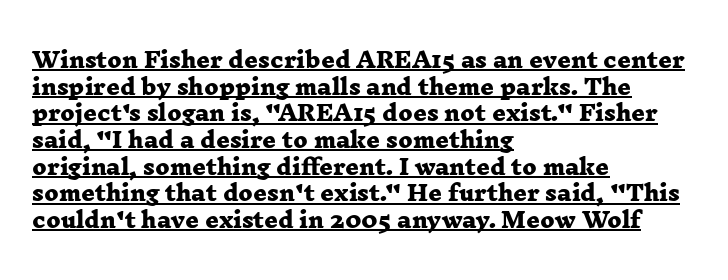
The image shows 21 px bold type; set left-aligned, normal line spacing (1.27x), normal letter spacing, underlined.
